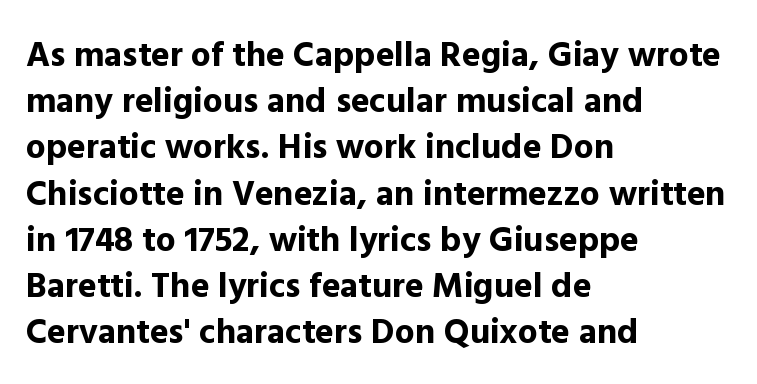
The image shows 35 px bold sans-serif type, upright; set left-aligned, normal line spacing (1.32x), normal letter spacing, not underlined; a medium x-height.
